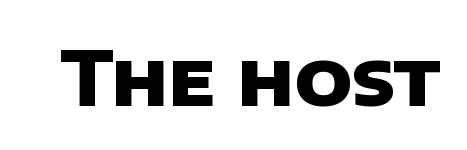
Stroke terminals: plain, sans-serif. Look at the stroke-to-counter ratio: heavy, a bold. Look at the tracking — it's just the regular setting, nothing added. The space beneath each line is pristine and unruled. Do the characters align in a grid? No, the font is proportional.
